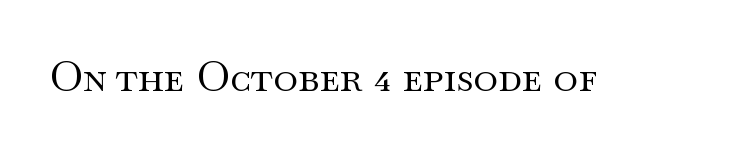
Q: Is the text bold? A: No.
Q: Is the text italic (slanted)? A: No, it is upright.
Q: Is the typeface a serif or a sans-serif typeface? A: Serif.
Q: Is the text underlined? A: No.
Q: Is the spacing between letters normal or unusually wide? A: Normal.
Q: Width (condensed, normal, or wide)? A: Wide.
Q: Stroke contrast? A: Medium.
Q: x-height? A: Small.
Q: Monospaced? A: No.
